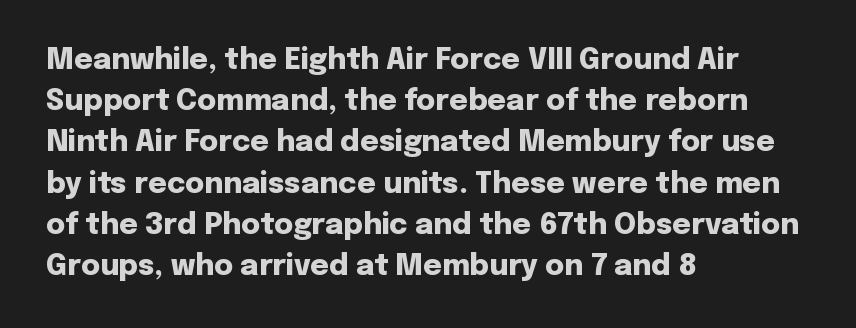
Spacing verdict: proportional, widths tailored to each character. There is no visible air inserted between adjacent glyphs. The passage shown stacks its lines at a standard gap. Font category for this specimen: sans-serif. The gap between lines stays unmarked.
